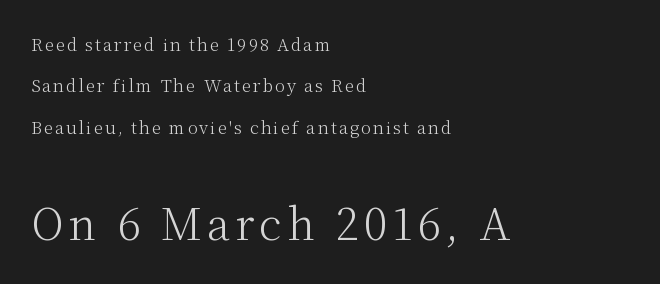
Q: Is the text bold? A: No.
Q: Is the text italic (slanted)? A: No, it is upright.
Q: Is the typeface a serif or a sans-serif typeface? A: Serif.
Q: Is the text underlined? A: No.
Q: How is the paragraph aligned? A: Left-aligned.
Q: Is the spacing between lines tight, normal or loose? A: Loose.
Q: Which block of text is set in a larger size, the first (top) or the second (bottom)? A: The second (bottom) one.
Q: Width (condensed, normal, or wide)? A: Normal.
Q: Stroke contrast? A: Medium.
Q: x-height? A: Medium.
Q: Monospaced? A: No.
